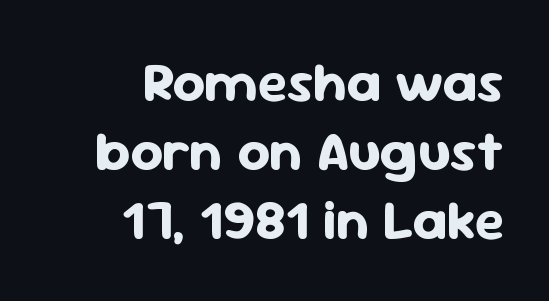
{"serif": "no", "italic": "no", "bold": "yes", "weight": "bold", "width": "normal", "stroke_contrast": "low", "x_height": "medium", "monospaced": "no", "underline": "no", "align": "right", "line_spacing_ratio": 1.23, "letter_spacing": "normal", "letter_spacing_em": 0.0, "glyph_px": 56}
